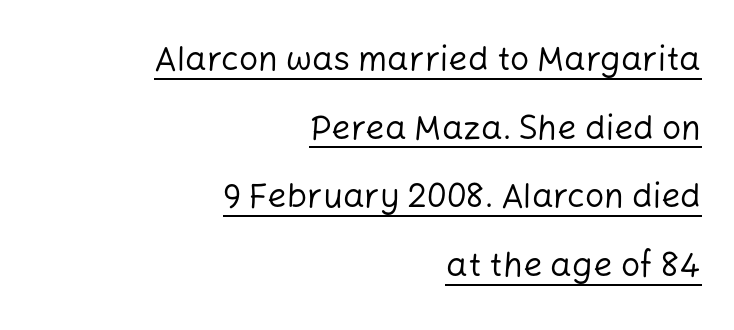
The image shows 34 px regular-weight sans-serif type, upright; set right-aligned, loose line spacing (2.02x), normal letter spacing, underlined; low stroke contrast and a medium x-height.
